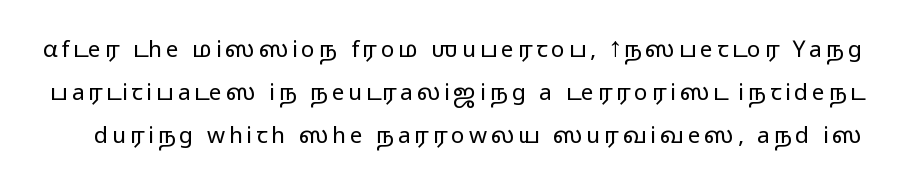
The image shows 23 px text type, upright; set line spacing 1.86x, not underlined.
